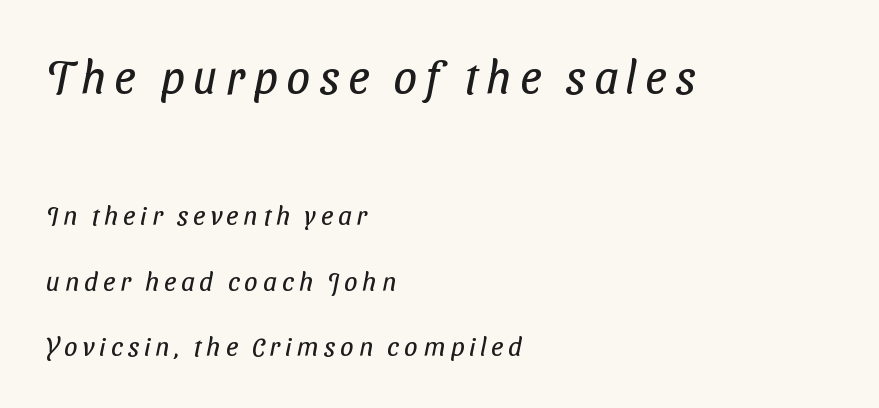
The type family on display is of the sans-serif kind. The weight would be labelled regular, book, light, or lighter still. Regarding leading, the lines here are spaced well apart. Which margin do the lines hug? The left one — the right edge is uneven.
